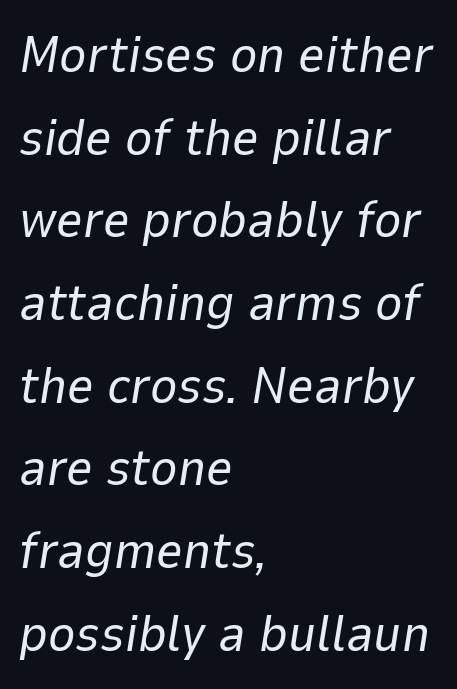
{"italic": "yes", "lean": "right", "slant_degrees": 9, "bold": "no", "weight": "regular", "width": "normal", "stroke_contrast": "low", "x_height": "medium", "monospaced": "no", "underline": "no", "align": "left", "line_spacing": "normal", "line_spacing_ratio": 1.59, "letter_spacing": "normal", "letter_spacing_em": 0.0, "glyph_px": 52}
